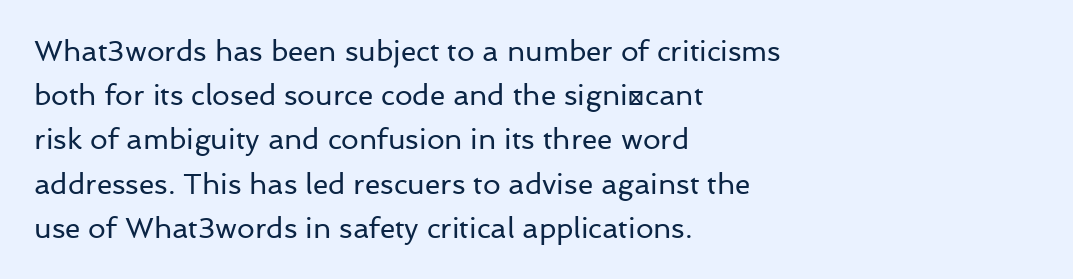
{"serif": "no", "italic": "no", "bold": "no", "weight": "regular", "width": "normal", "stroke_contrast": "low", "x_height": "medium", "monospaced": "no", "underline": "no", "align": "left", "line_spacing": "normal", "line_spacing_ratio": 1.58, "letter_spacing": "normal", "letter_spacing_em": 0.0, "glyph_px": 28}
